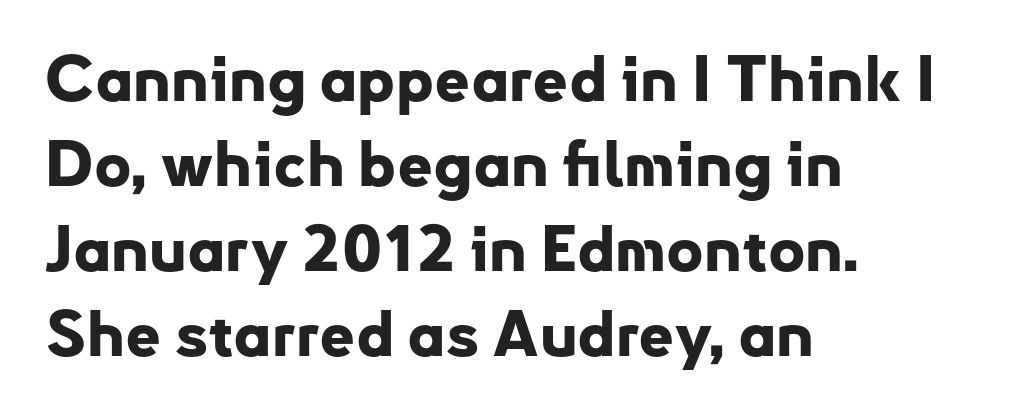
{"serif": "no", "italic": "no", "bold": "yes", "weight": "bold", "width": "normal", "stroke_contrast": "low", "x_height": "small", "monospaced": "no", "underline": "no", "align": "left", "line_spacing": "normal", "line_spacing_ratio": 1.35, "letter_spacing": "normal", "letter_spacing_em": 0.0, "glyph_px": 63}
